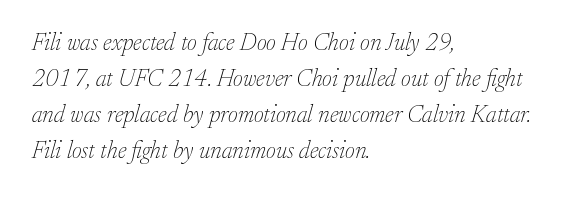
{"italic": "yes", "lean": "right", "slant_degrees": 17, "bold": "no", "underline": "no", "align": "left", "line_spacing": "normal", "line_spacing_ratio": 1.5, "letter_spacing": "normal", "letter_spacing_em": 0.0, "glyph_px": 24}
